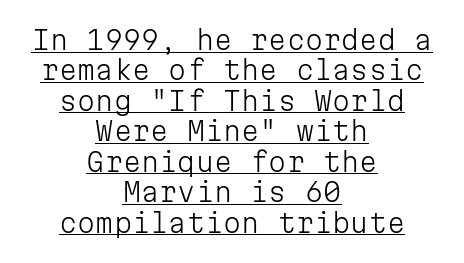
{"italic": "no", "bold": "no", "underline": "yes", "align": "center", "line_spacing_ratio": 1.17, "letter_spacing": "normal", "letter_spacing_em": 0.0, "glyph_px": 26}
